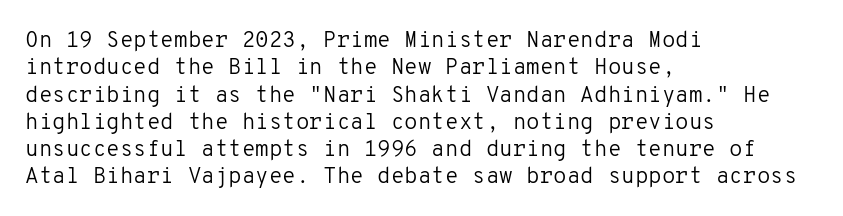
Q: Is the text bold? A: No.
Q: Is the text italic (slanted)? A: No, it is upright.
Q: Is the text underlined? A: No.
Q: How is the paragraph aligned? A: Left-aligned.
Q: Is the spacing between letters normal or unusually wide? A: Normal.
